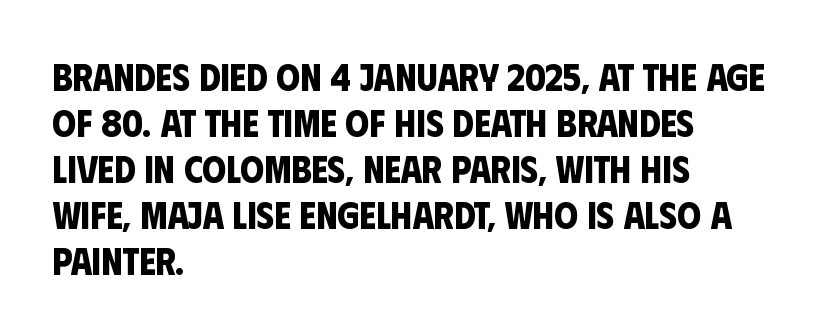
The image shows 38 px bold, condensed sans-serif type; set left-aligned, line spacing 1.21x, normal letter spacing, not underlined; low stroke contrast and a large x-height.
